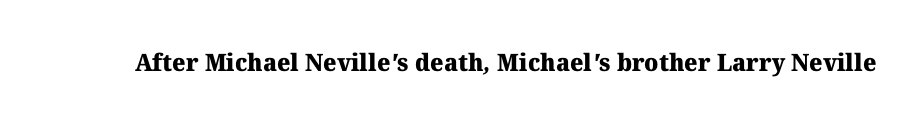
Q: Is the text bold? A: Yes.
Q: Is the text underlined? A: No.
Q: Is the spacing between letters normal or unusually wide? A: Normal.
